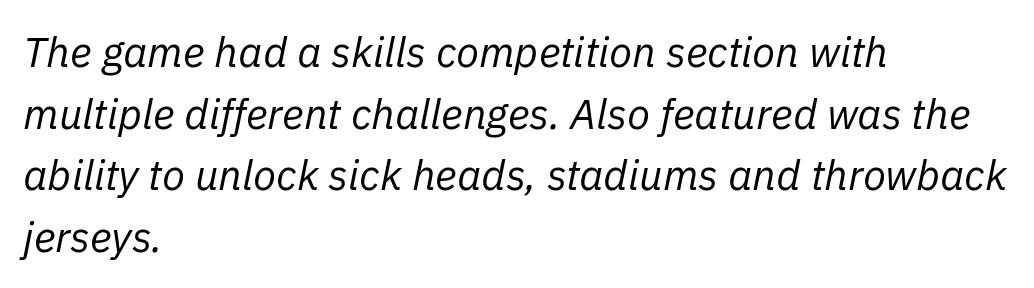
The image shows 42 px regular-weight type, italic (leaning right); set left-aligned, normal line spacing (1.47x), normal letter spacing, not underlined; low stroke contrast and a medium x-height.
